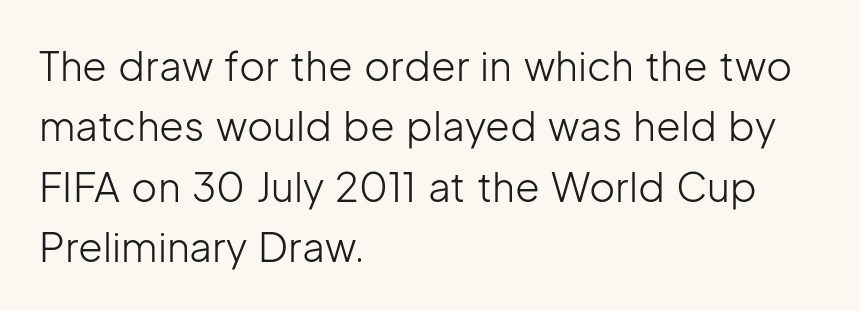
These lines are rendered in a variable-pitch font. A typesetter would label this face a sans. Between one letter and the next there's only the usual sliver of space. No chunkiness to these letters — they're not bold. A normal amount of white space separates one row of letters from the next.
